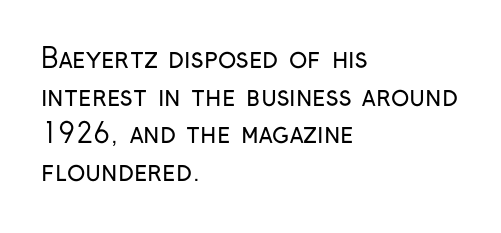
Q: Is the text bold? A: No.
Q: Is the text italic (slanted)? A: No, it is upright.
Q: Is the text underlined? A: No.
Q: How is the paragraph aligned? A: Left-aligned.
Q: Is the spacing between letters normal or unusually wide? A: Normal.
Q: Is the spacing between lines tight, normal or loose? A: Normal.
